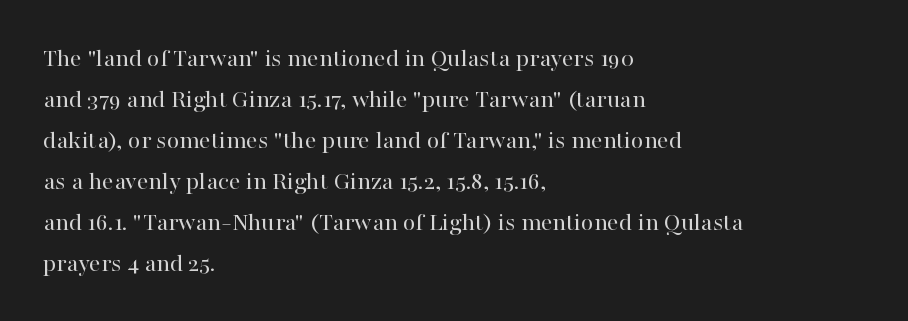
{"italic": "no", "bold": "no", "underline": "no", "align": "left", "line_spacing": "normal", "line_spacing_ratio": 1.58, "letter_spacing": "normal", "letter_spacing_em": 0.0, "glyph_px": 26}
